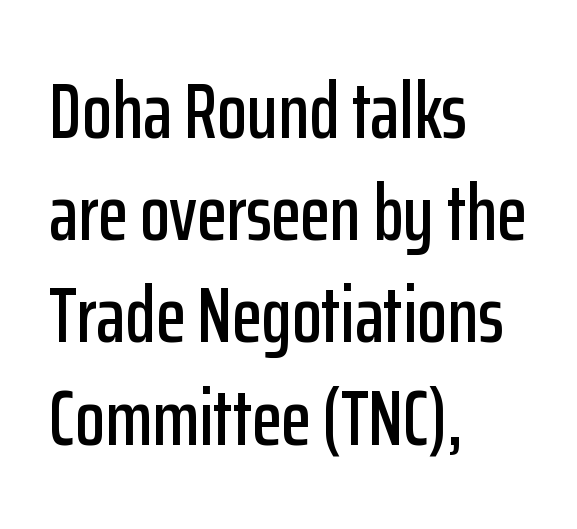
The image shows 78 px condensed sans-serif type, upright; set left-aligned, normal line spacing (1.31x), normal letter spacing, not underlined; low stroke contrast and a medium x-height.
